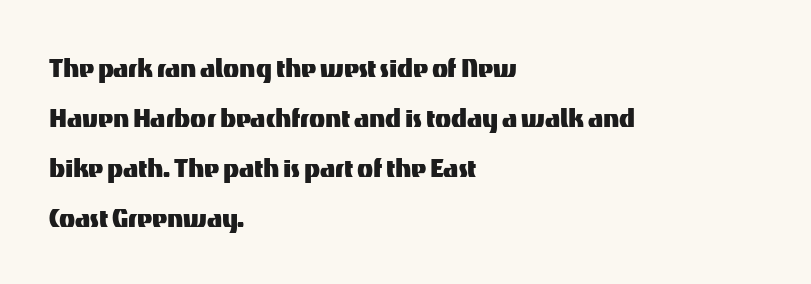
{"serif": "no", "italic": "no", "width": "normal", "stroke_contrast": "medium", "x_height": "medium", "monospaced": "no", "underline": "no", "align": "left", "line_spacing": "normal", "line_spacing_ratio": 1.52, "letter_spacing": "normal", "letter_spacing_em": 0.0, "glyph_px": 33}
